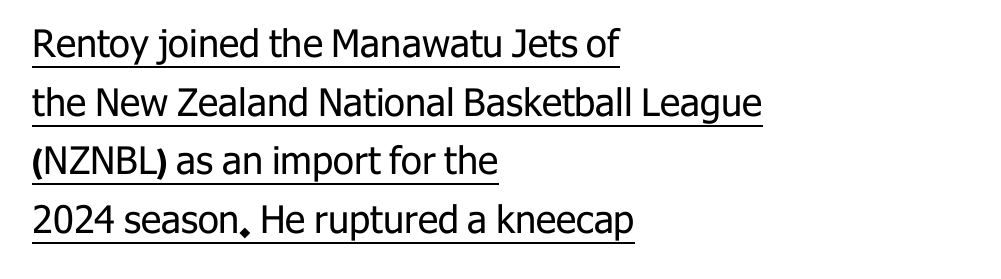
{"serif": "no", "italic": "no", "bold": "no", "weight": "regular", "width": "normal", "stroke_contrast": "low", "x_height": "medium", "monospaced": "no", "underline": "yes", "align": "left", "line_spacing": "normal", "line_spacing_ratio": 1.54, "letter_spacing": "normal", "letter_spacing_em": 0.0, "glyph_px": 38}
